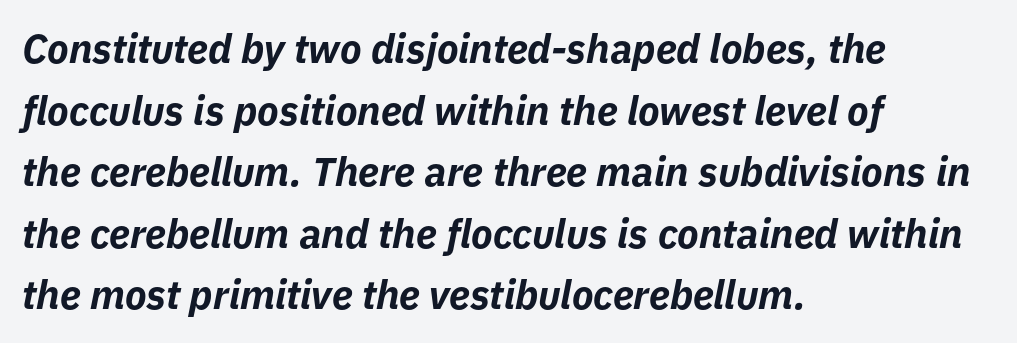
The text block is weighted toward the left margin, trailing off unevenly rightward. The passage shown leans; its letterforms are oblique. These words are printed bold, with thick strokes throughout. Decoration check: the copy has no underline. Regular leading.
